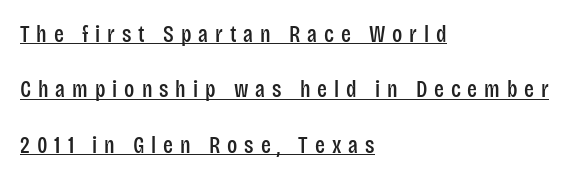
The image shows 23 px text type, upright; set left-aligned, loose line spacing (2.41x), unusually wide letter spacing (+0.3 em), underlined.
